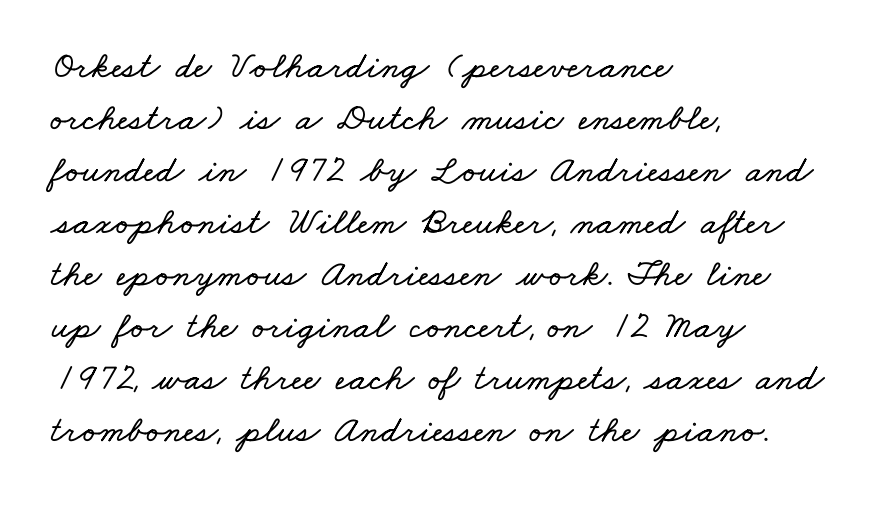
{"width": "wide", "stroke_contrast": "low", "x_height": "small", "monospaced": "no", "underline": "no", "align": "left", "line_spacing": "normal", "line_spacing_ratio": 1.37, "letter_spacing": "normal", "letter_spacing_em": 0.0, "glyph_px": 38}
